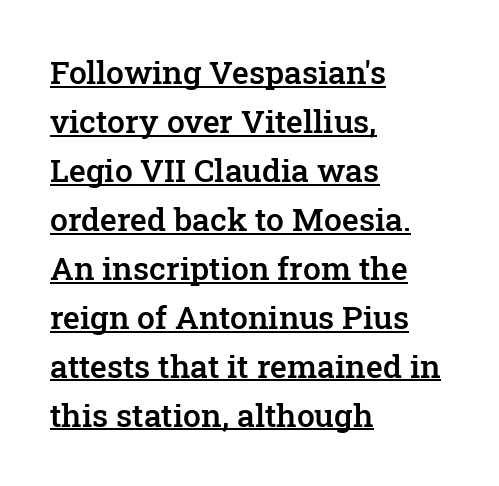
Q: Is the text bold? A: Semi-bold.
Q: Is the text italic (slanted)? A: No, it is upright.
Q: Is the typeface a serif or a sans-serif typeface? A: Serif.
Q: Is the text underlined? A: Yes.
Q: How is the paragraph aligned? A: Left-aligned.
Q: Is the spacing between letters normal or unusually wide? A: Normal.
Q: Is the spacing between lines tight, normal or loose? A: Normal.
Q: Width (condensed, normal, or wide)? A: Normal.
Q: Stroke contrast? A: Low.
Q: x-height? A: Medium.
Q: Monospaced? A: No.
